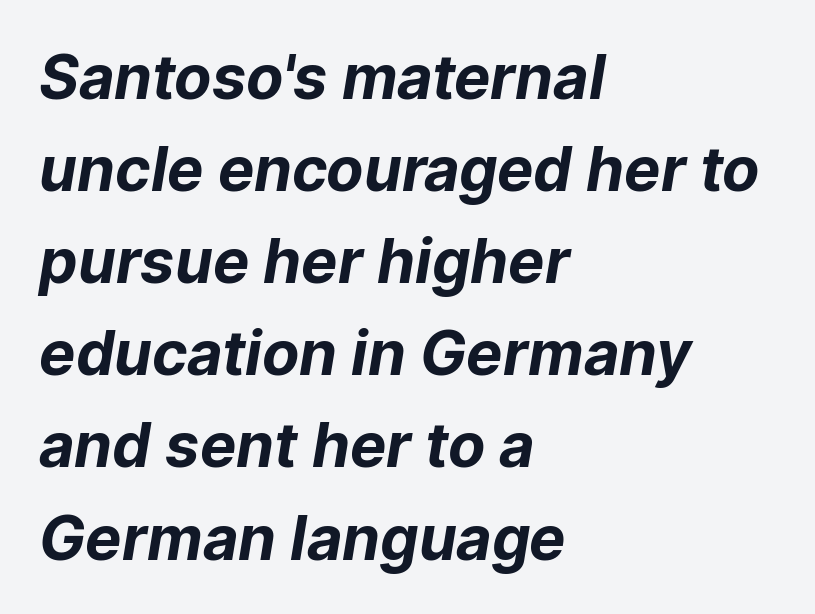
{"serif": "no", "bold": "yes", "weight": "bold", "width": "normal", "stroke_contrast": "low", "x_height": "medium", "monospaced": "no", "underline": "no", "align": "left", "line_spacing": "normal", "line_spacing_ratio": 1.51, "letter_spacing": "normal", "letter_spacing_em": 0.0, "glyph_px": 61}
